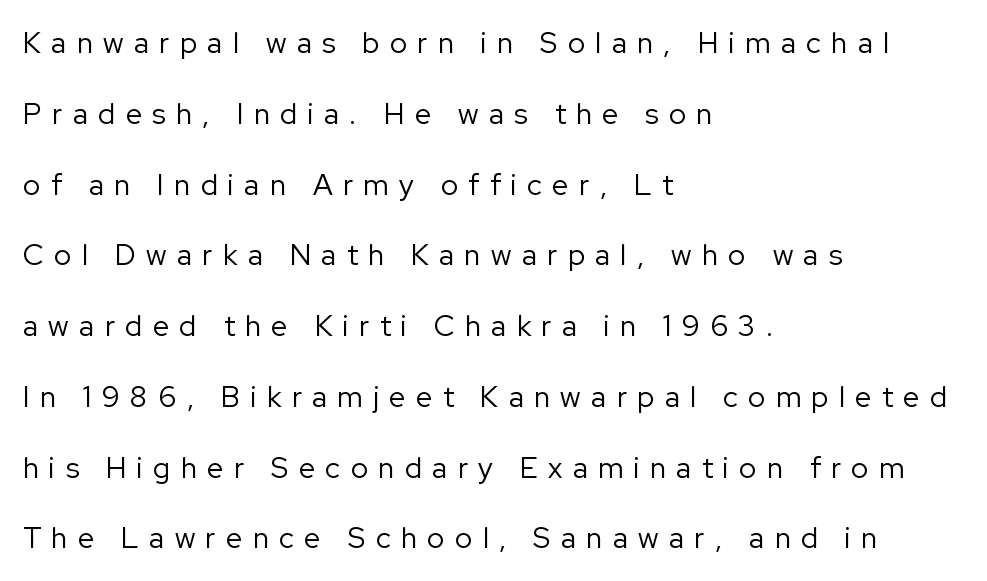
{"serif": "no", "italic": "no", "bold": "no", "weight": "regular", "width": "normal", "stroke_contrast": "low", "x_height": "medium", "monospaced": "no", "underline": "no", "align": "left", "line_spacing": "loose", "line_spacing_ratio": 2.44, "letter_spacing": "wide", "letter_spacing_em": 0.36, "glyph_px": 29}
